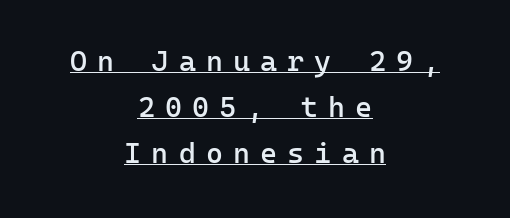
Q: Is the text bold? A: Semi-bold.
Q: Is the text italic (slanted)? A: No, it is upright.
Q: Is the typeface a serif or a sans-serif typeface? A: Sans-serif.
Q: Is the text underlined? A: Yes.
Q: How is the paragraph aligned? A: Centered.
Q: Is the spacing between letters normal or unusually wide? A: Unusually wide.
Q: Is the spacing between lines tight, normal or loose? A: Normal.
Q: Width (condensed, normal, or wide)? A: Normal.
Q: Stroke contrast? A: Low.
Q: x-height? A: Medium.
Q: Monospaced? A: Yes.
